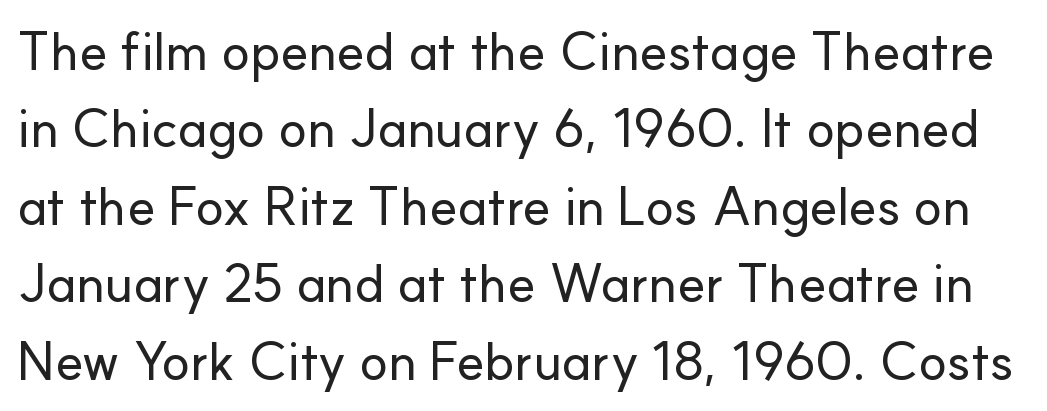
Q: Is the text italic (slanted)? A: No, it is upright.
Q: Is the typeface a serif or a sans-serif typeface? A: Sans-serif.
Q: Is the text underlined? A: No.
Q: Is the spacing between letters normal or unusually wide? A: Normal.
Q: Is the spacing between lines tight, normal or loose? A: Normal.
Q: Width (condensed, normal, or wide)? A: Normal.
Q: Stroke contrast? A: Low.
Q: x-height? A: Small.
Q: Monospaced? A: No.
